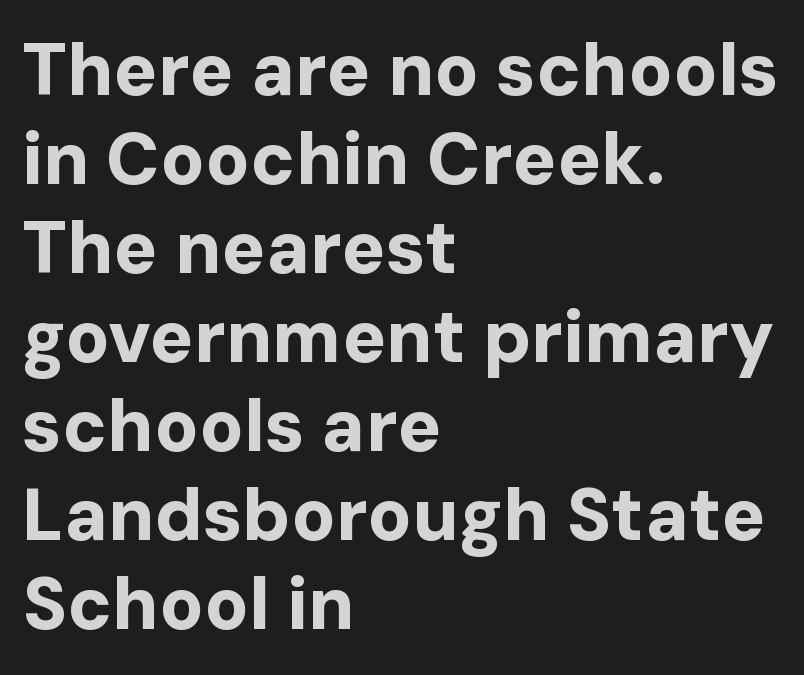
Notice how the stems are strictly vertical — no italics here. The face used here is proportionally spaced, like ordinary book or web type. The sample has been set heavy, in full bold. Bare-footed words on every line.
